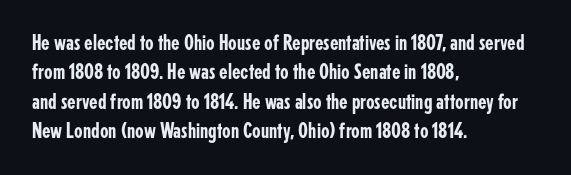
Q: Is the text italic (slanted)? A: No, it is upright.
Q: Is the text underlined? A: No.
Q: How is the paragraph aligned? A: Left-aligned.
Q: Is the spacing between letters normal or unusually wide? A: Normal.
Q: Is the spacing between lines tight, normal or loose? A: Normal.
